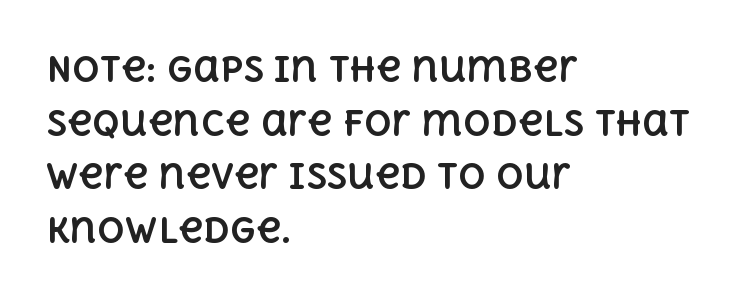
The image shows 34 px bold type, upright; set left-aligned, normal line spacing (1.58x), normal letter spacing, not underlined; a large x-height.
